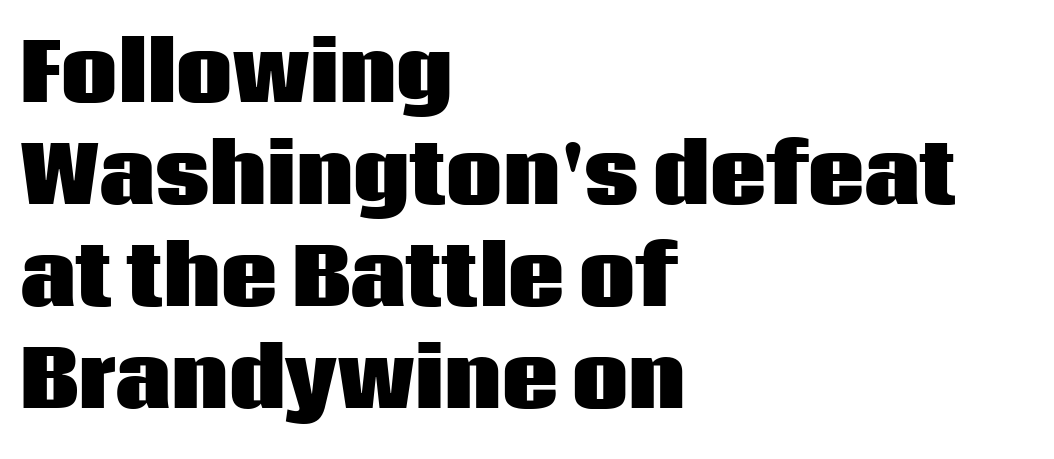
Q: Is the text bold? A: Yes.
Q: Is the text italic (slanted)? A: No, it is upright.
Q: Is the typeface a serif or a sans-serif typeface? A: Sans-serif.
Q: Is the text underlined? A: No.
Q: How is the paragraph aligned? A: Left-aligned.
Q: Is the spacing between letters normal or unusually wide? A: Normal.
Q: Is the spacing between lines tight, normal or loose? A: Normal.
Q: Width (condensed, normal, or wide)? A: Normal.
Q: Stroke contrast? A: Low.
Q: x-height? A: Large.
Q: Monospaced? A: No.
